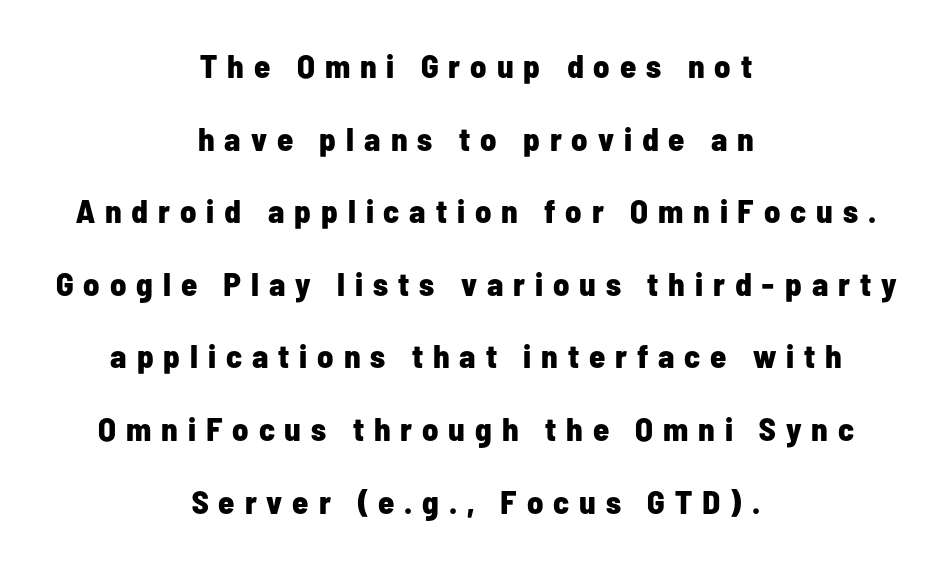
Descender tails drop into unmarked territory. Style check: upright. The face used here is proportionally spaced, like ordinary book or web type. One-word summary of the alignment: center.
